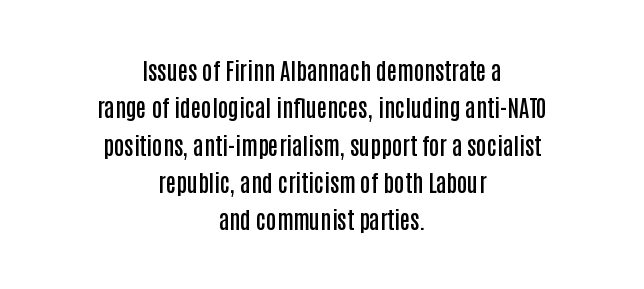
{"italic": "no", "bold": "semi", "underline": "no", "align": "center", "line_spacing": "normal", "line_spacing_ratio": 1.62, "letter_spacing": "normal", "letter_spacing_em": 0.0, "glyph_px": 23}
